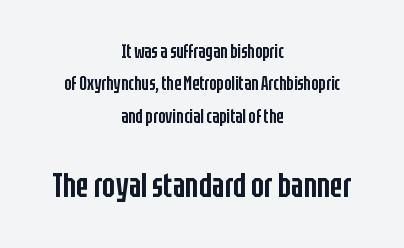
Q: Is the text bold? A: Semi-bold.
Q: Is the text italic (slanted)? A: No, it is upright.
Q: Is the typeface a serif or a sans-serif typeface? A: Sans-serif.
Q: Is the text underlined? A: No.
Q: How is the paragraph aligned? A: Centered.
Q: Is the spacing between letters normal or unusually wide? A: Normal.
Q: Is the spacing between lines tight, normal or loose? A: Normal.
Q: Which block of text is set in a larger size, the first (top) or the second (bottom)? A: The second (bottom) one.
Q: Width (condensed, normal, or wide)? A: Condensed.
Q: Stroke contrast? A: Low.
Q: x-height? A: Large.
Q: Monospaced? A: No.
